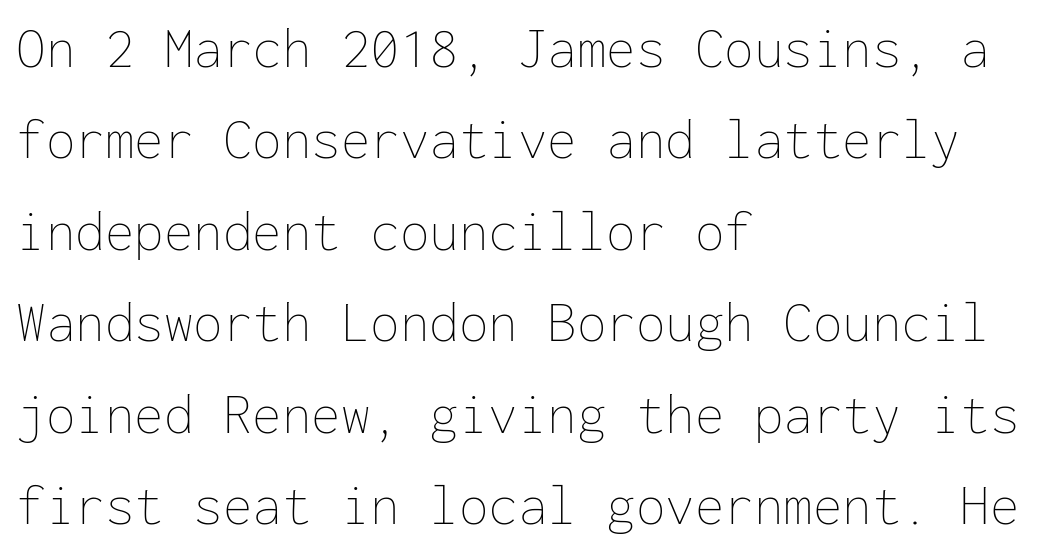
The image shows 59 px thin type, upright, monospaced; set left-aligned, normal line spacing (1.55x), normal letter spacing, not underlined; low stroke contrast and a medium x-height.
